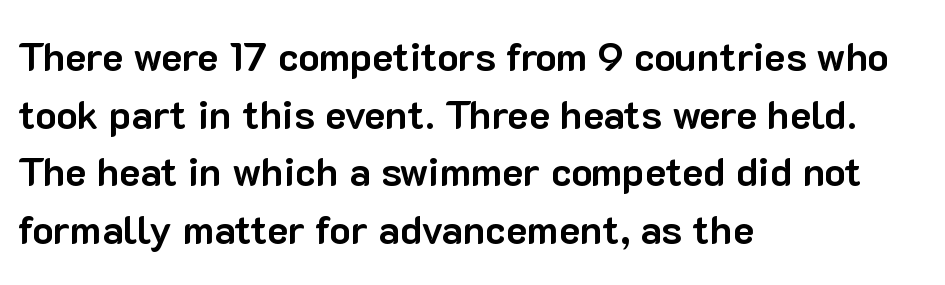
{"serif": "no", "italic": "no", "bold": "yes", "weight": "bold", "width": "normal", "stroke_contrast": "low", "x_height": "medium", "monospaced": "no", "underline": "no", "align": "left", "line_spacing": "normal", "line_spacing_ratio": 1.44, "letter_spacing": "normal", "letter_spacing_em": 0.0, "glyph_px": 40}
